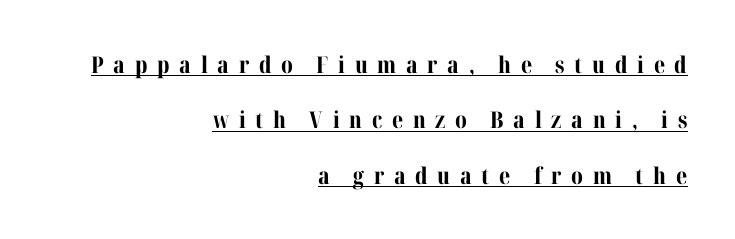
Q: Is the text bold? A: Yes.
Q: Is the text italic (slanted)? A: No, it is upright.
Q: Is the text underlined? A: Yes.
Q: How is the paragraph aligned? A: Right-aligned.
Q: Is the spacing between letters normal or unusually wide? A: Unusually wide.
Q: Is the spacing between lines tight, normal or loose? A: Loose.
